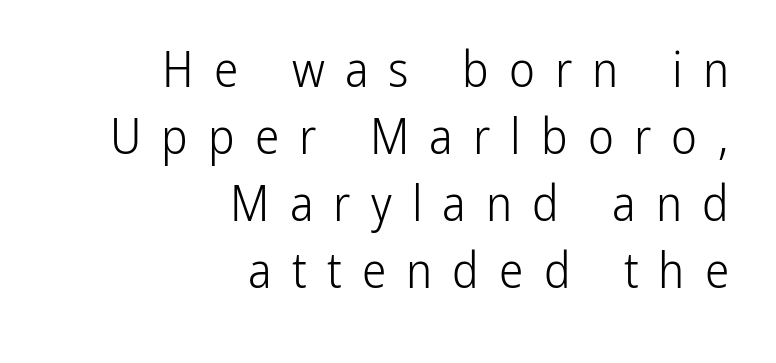
{"serif": "no", "italic": "no", "bold": "no", "weight": "light", "width": "condensed", "stroke_contrast": "low", "x_height": "medium", "monospaced": "no", "underline": "no", "align": "right", "line_spacing": "normal", "line_spacing_ratio": 1.37, "letter_spacing": "wide", "letter_spacing_em": 0.41, "glyph_px": 49}
